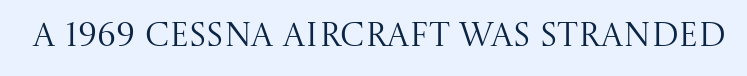
{"serif": "yes", "italic": "no", "bold": "no", "weight": "regular", "width": "normal", "stroke_contrast": "medium", "x_height": "large", "monospaced": "no", "underline": "no", "letter_spacing": "normal", "letter_spacing_em": 0.0, "glyph_px": 33}
